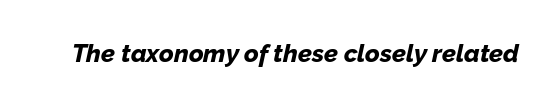
Letters rest on an invisible, unmarked baseline. Compared with typical body copy, the letter spacing here is the same. Rendered with sloped, italic letterforms. Students, this is bold: see how much ink each stroke carries.
